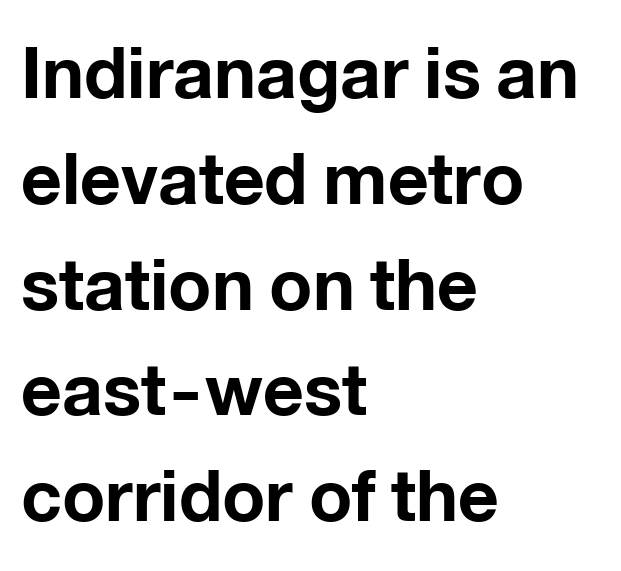
The passage shown is not underscored anywhere. The letters advance in unequal steps, a hallmark of proportional type. Does the leading feel generous? No, just average. Bold? Absolutely — the strokes are thick and heavy.
